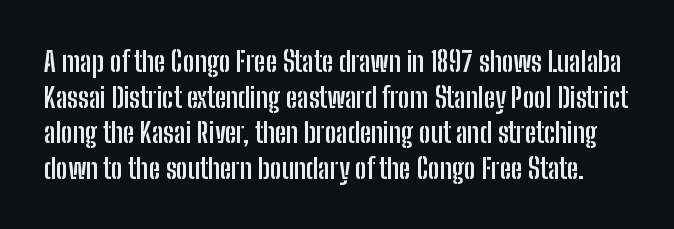
The image shows 28 px semibold, condensed sans-serif type, upright; set normal line spacing (1.27x), normal letter spacing, not underlined; low stroke contrast and a medium x-height.
